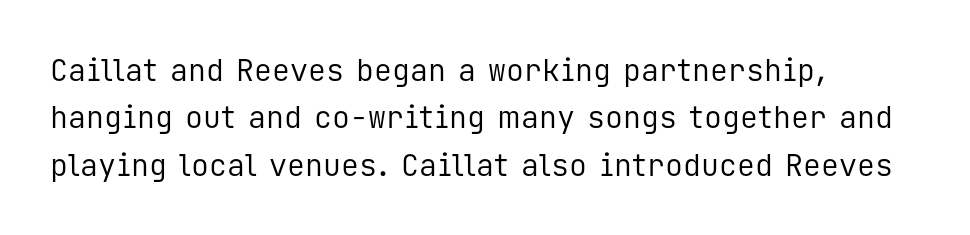
The passage is arranged the way most books set body copy — flush left. No word sits above an underline. A typesetter would mark this as roman, not italic. The typeface has the unassuming heft of standard copy or less. Monospaced: the letters line up in strict vertical columns.
